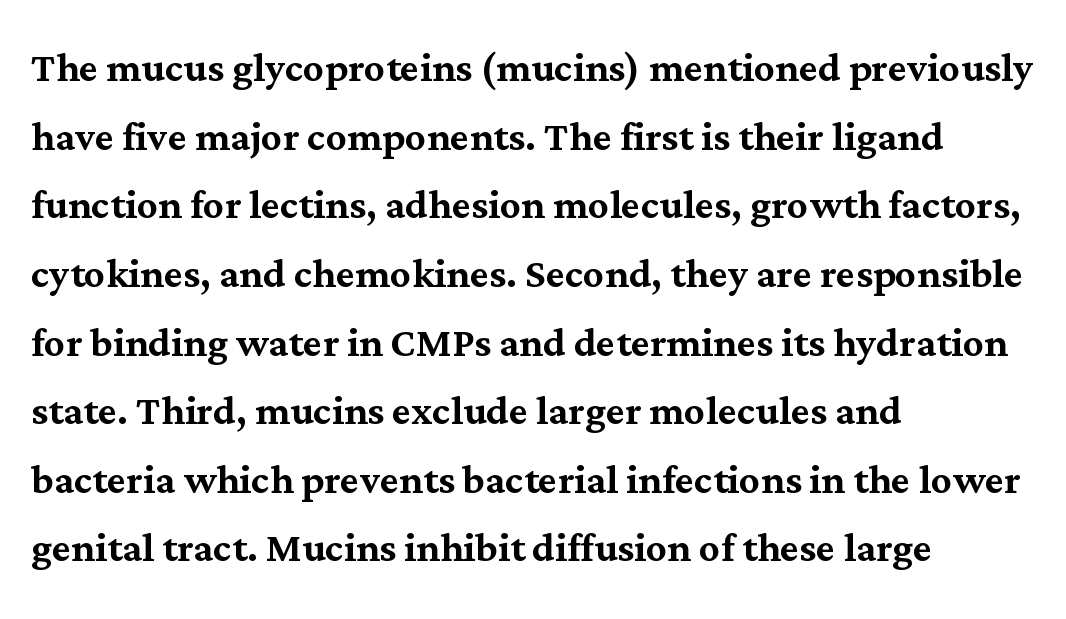
The image shows 52 px serif type, upright; set left-aligned, normal line spacing (1.32x), normal letter spacing, not underlined; medium stroke contrast and a medium x-height.
